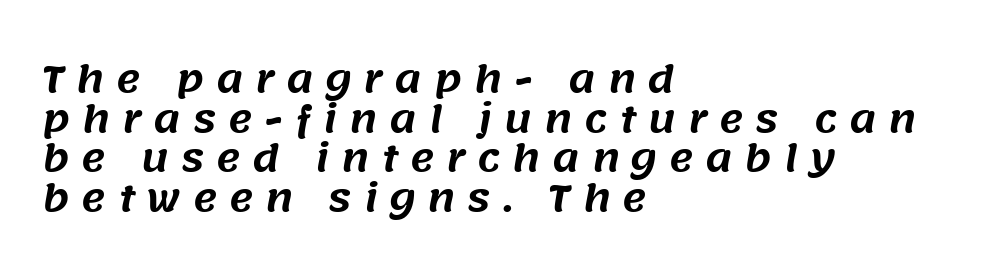
{"serif": "no", "width": "normal", "stroke_contrast": "medium", "x_height": "large", "monospaced": "no", "underline": "no", "align": "left", "line_spacing": "tight", "line_spacing_ratio": 1.07, "letter_spacing": "wide", "letter_spacing_em": 0.32, "glyph_px": 37}
